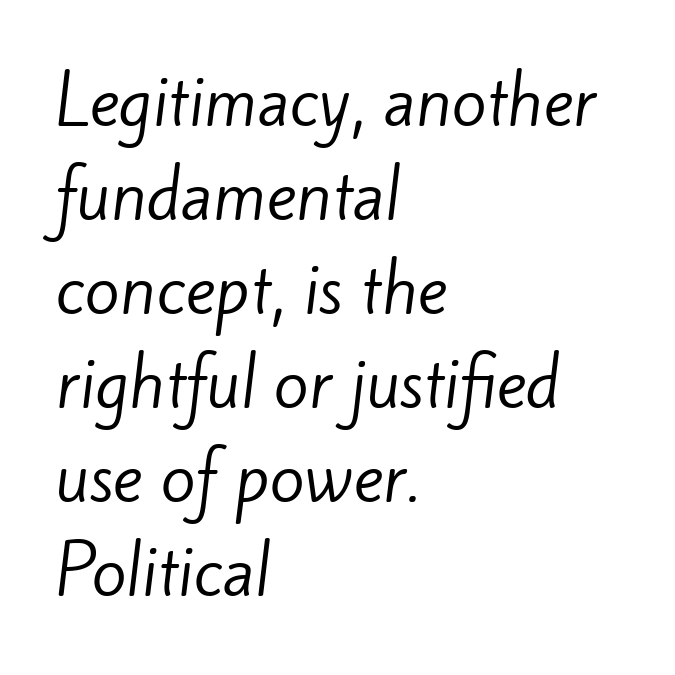
Q: Is the text bold? A: No.
Q: Is the typeface a serif or a sans-serif typeface? A: Sans-serif.
Q: Is the text underlined? A: No.
Q: How is the paragraph aligned? A: Left-aligned.
Q: Is the spacing between letters normal or unusually wide? A: Normal.
Q: Is the spacing between lines tight, normal or loose? A: Normal.
Q: Width (condensed, normal, or wide)? A: Normal.
Q: Stroke contrast? A: Low.
Q: x-height? A: Small.
Q: Monospaced? A: No.
